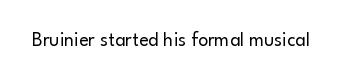
The image shows 20 px text type, upright; set normal letter spacing, not underlined.
